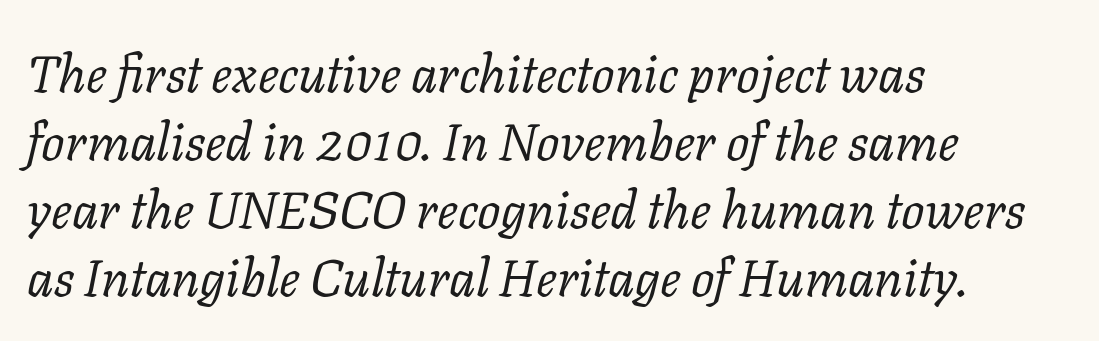
The passage shown is typed in a proportional face where columns would drift. These lines are set flush left with a ragged right edge. Style check: oblique. The designer went with a serif here, giving each stem small feet. Notice how descenders clear the ascenders below comfortably — that's standard leading.
